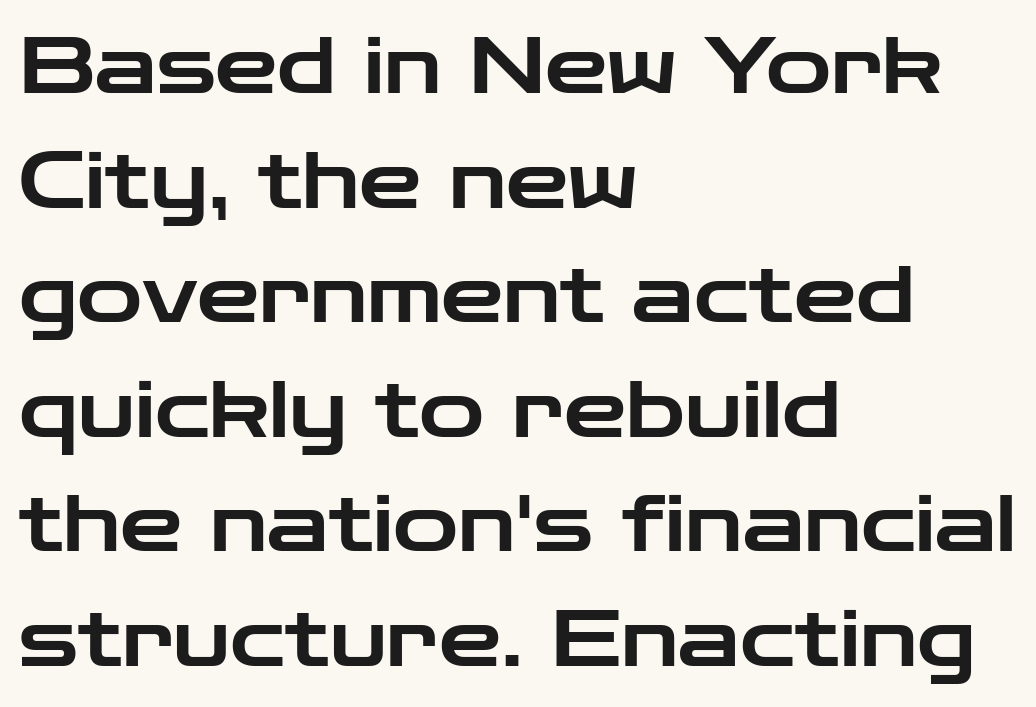
The image shows 79 px wide sans-serif type, upright; set left-aligned, normal line spacing (1.45x), normal letter spacing, not underlined; low stroke contrast and a medium x-height.
